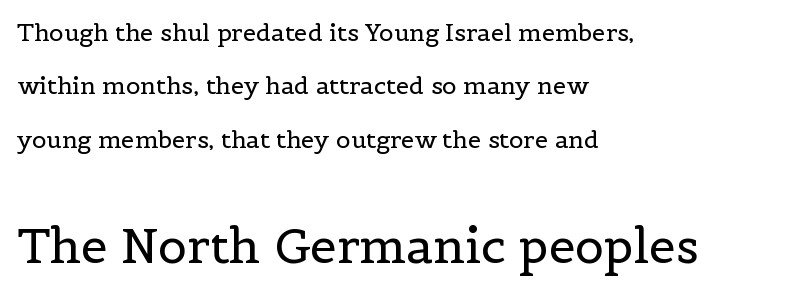
{"serif": "yes", "italic": "no", "bold": "no", "weight": "regular", "width": "normal", "x_height": "medium", "monospaced": "no", "underline": "no", "align": "left", "line_spacing": "loose", "line_spacing_ratio": 2.22, "letter_spacing": "normal", "letter_spacing_em": 0.0, "larger_block": "second", "size_ratio": 2.0, "glyph_px": 48}
